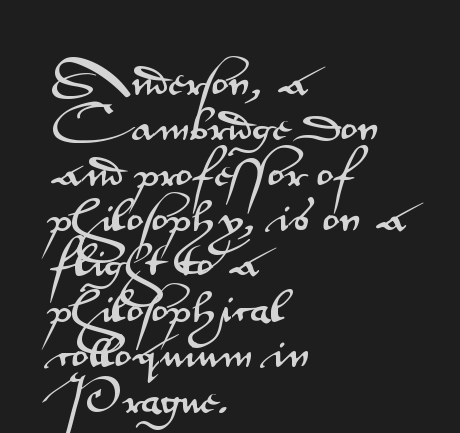
Q: Is the text italic (slanted)? A: Yes.
Q: Is the typeface a serif or a sans-serif typeface? A: Sans-serif.
Q: Is the text underlined? A: No.
Q: How is the paragraph aligned? A: Left-aligned.
Q: Is the spacing between letters normal or unusually wide? A: Normal.
Q: Is the spacing between lines tight, normal or loose? A: Normal.
Q: Width (condensed, normal, or wide)? A: Wide.
Q: Stroke contrast? A: Medium.
Q: x-height? A: Small.
Q: Monospaced? A: No.
